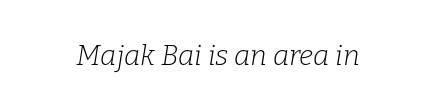
The image shows 28 px light serif type, italic (leaning right); set normal letter spacing, not underlined; low stroke contrast and a medium x-height.
